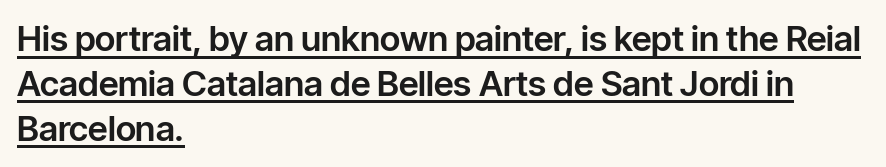
Q: Is the text italic (slanted)? A: No, it is upright.
Q: Is the typeface a serif or a sans-serif typeface? A: Sans-serif.
Q: Is the text underlined? A: Yes.
Q: How is the paragraph aligned? A: Left-aligned.
Q: Is the spacing between letters normal or unusually wide? A: Normal.
Q: Is the spacing between lines tight, normal or loose? A: Normal.
Q: Width (condensed, normal, or wide)? A: Normal.
Q: Stroke contrast? A: Low.
Q: x-height? A: Medium.
Q: Monospaced? A: No.
